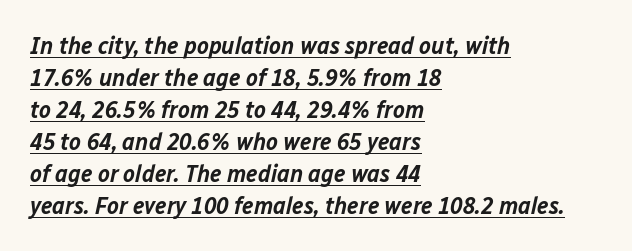
This block has exactly the height ordinary leading produces. Moderately thickened strokes mark this as semibold type. The axis of the letterforms is tilted away from vertical. Beneath each row of characters lies a ruled line. The lines are quadded left.
